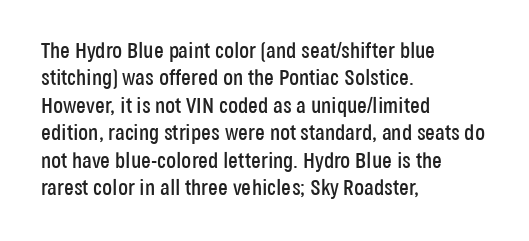
The image shows 22 px text type, upright; set left-aligned, normal line spacing (1.25x), normal letter spacing, not underlined.
